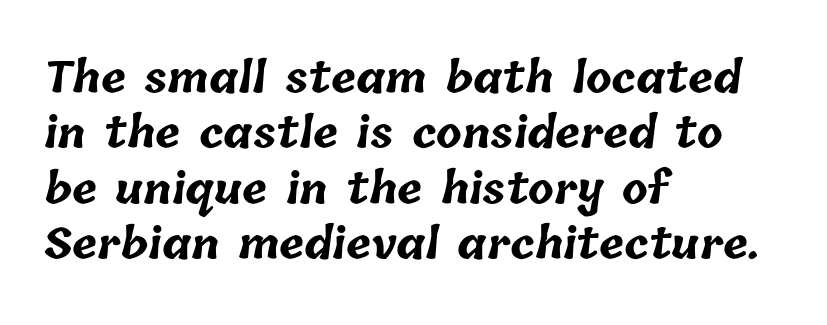
Strong, thick strokes mark this as bold type. Is the letter spacing exaggerated? No — it looks like the ordinary default. Proportional: the letters do not fall into vertical columns. Regarding leading, the lines here are spaced in the standard way.
